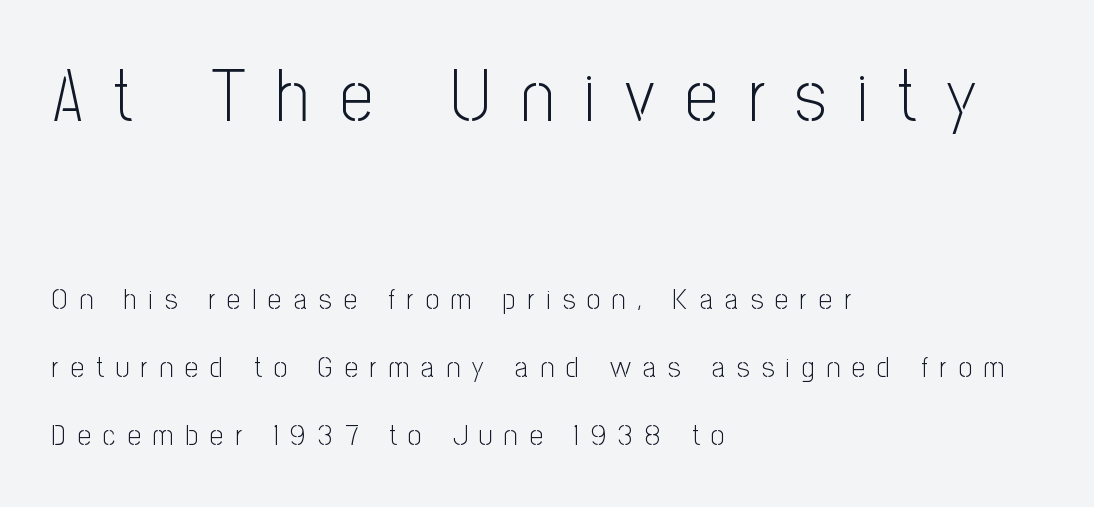
Q: Is the text bold? A: No.
Q: Is the text italic (slanted)? A: No, it is upright.
Q: Is the typeface a serif or a sans-serif typeface? A: Sans-serif.
Q: Is the text underlined? A: No.
Q: How is the paragraph aligned? A: Left-aligned.
Q: Is the spacing between letters normal or unusually wide? A: Unusually wide.
Q: Is the spacing between lines tight, normal or loose? A: Loose.
Q: Which block of text is set in a larger size, the first (top) or the second (bottom)? A: The first (top) one.
Q: Width (condensed, normal, or wide)? A: Condensed.
Q: Stroke contrast? A: Low.
Q: x-height? A: Medium.
Q: Monospaced? A: No.
